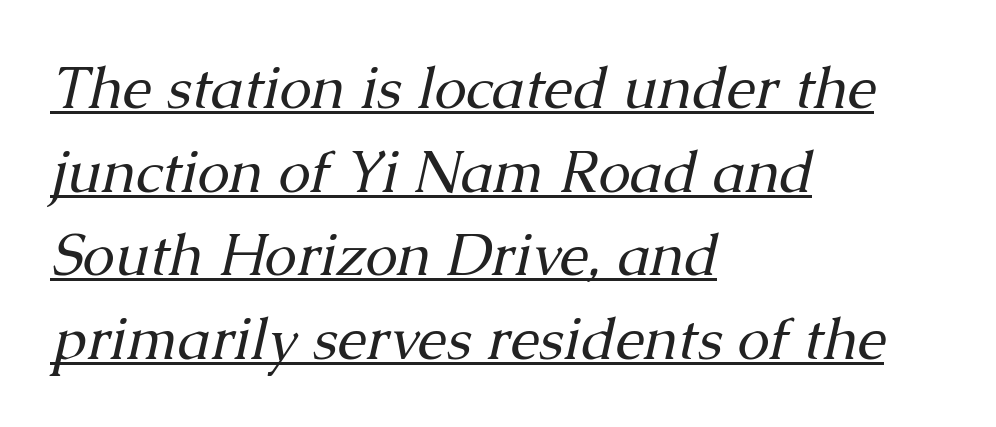
{"serif": "yes", "italic": "yes", "lean": "right", "slant_degrees": 13, "bold": "no", "weight": "regular", "width": "normal", "stroke_contrast": "medium", "x_height": "medium", "monospaced": "no", "underline": "yes", "align": "left", "line_spacing": "normal", "line_spacing_ratio": 1.44, "letter_spacing": "normal", "letter_spacing_em": 0.0, "glyph_px": 58}
